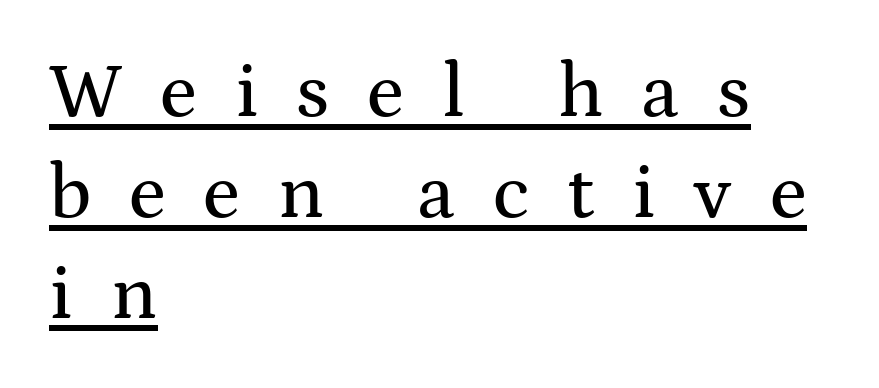
Looks like regular typesetting: each glyph gets only the width it needs. Reading down the block, your eye returns to a fixed left position each line. What decoration does the sample have? An underline. The letters stand upright; this is a roman face. Interline gaps are of average width in this sample. Substantial extra tracking has been applied to these lines.
